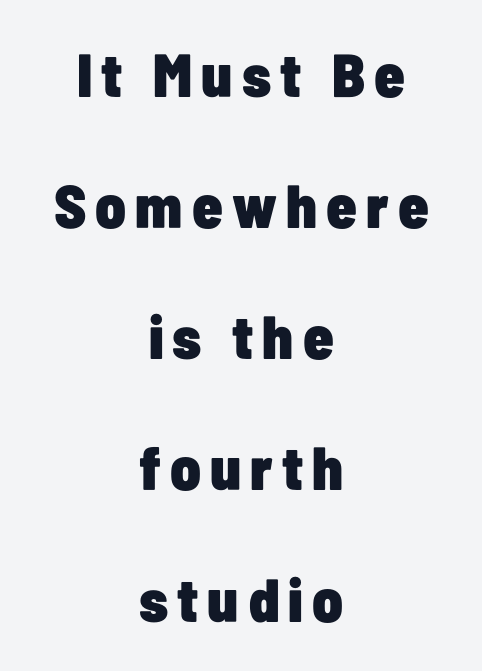
The image shows 61 px heavy, condensed sans-serif type, upright; set centered, loose line spacing (2.15x), not underlined; low stroke contrast and a medium x-height.
